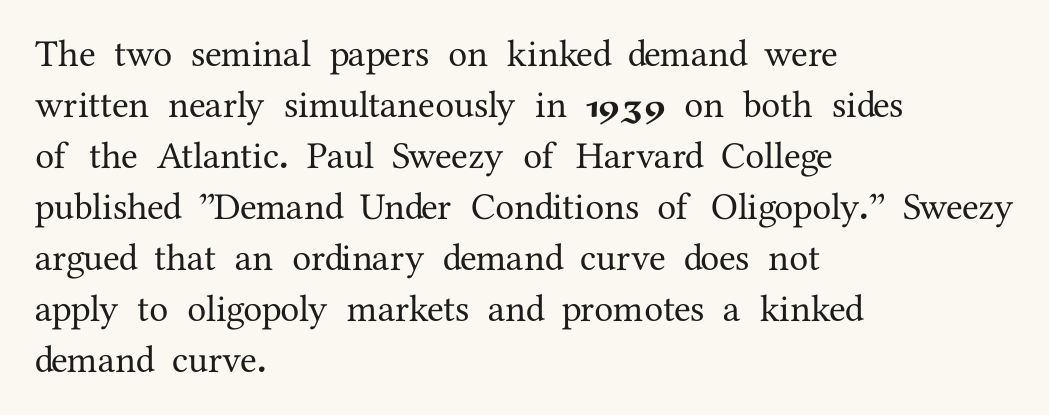
The image shows 38 px serif type, upright; set left-aligned, normal line spacing (1.34x), normal letter spacing, not underlined; medium stroke contrast and a medium x-height.
